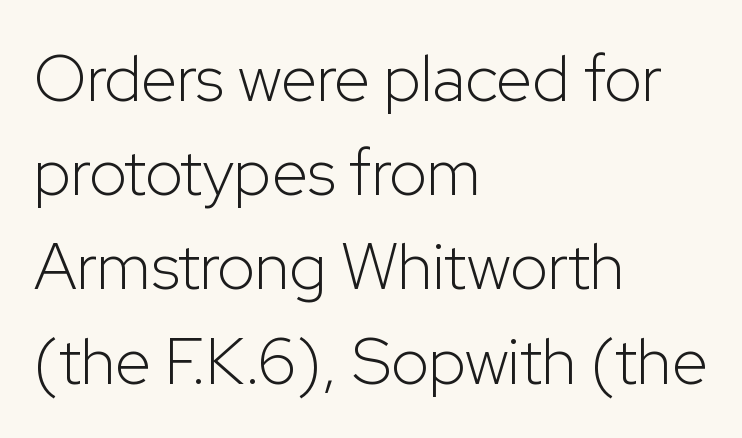
{"serif": "no", "italic": "no", "bold": "no", "weight": "light", "width": "normal", "stroke_contrast": "low", "x_height": "medium", "monospaced": "no", "underline": "no", "align": "left", "line_spacing": "normal", "line_spacing_ratio": 1.45, "letter_spacing": "normal", "letter_spacing_em": 0.0, "glyph_px": 65}
